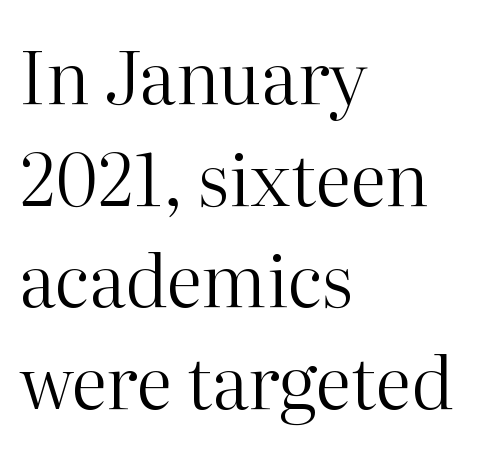
{"serif": "yes", "italic": "no", "bold": "no", "weight": "regular", "width": "normal", "stroke_contrast": "high", "x_height": "medium", "monospaced": "no", "underline": "no", "align": "left", "line_spacing": "normal", "line_spacing_ratio": 1.41, "letter_spacing": "normal", "letter_spacing_em": 0.0, "glyph_px": 72}
